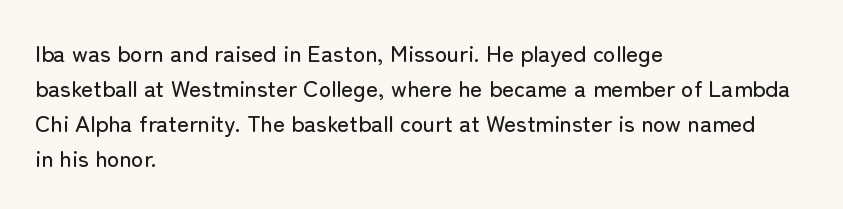
{"italic": "no", "underline": "no", "align": "left", "line_spacing": "normal", "line_spacing_ratio": 1.52, "letter_spacing": "normal", "letter_spacing_em": 0.0, "glyph_px": 23}
